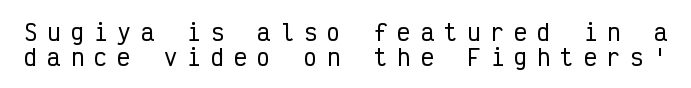
The image shows 22 px text type, upright; set tight line spacing (1.13x), unusually wide letter spacing (+0.46 em), not underlined.
